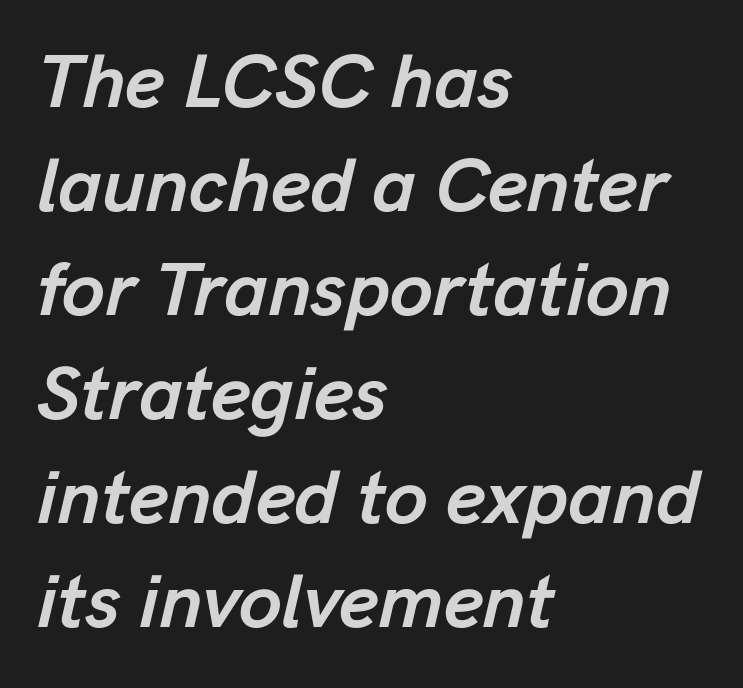
Q: Is the text bold? A: Yes.
Q: Is the text italic (slanted)? A: Yes, it leans right by about 13 degrees.
Q: Is the text underlined? A: No.
Q: How is the paragraph aligned? A: Left-aligned.
Q: Is the spacing between letters normal or unusually wide? A: Normal.
Q: Is the spacing between lines tight, normal or loose? A: Normal.
Q: Width (condensed, normal, or wide)? A: Normal.
Q: Stroke contrast? A: Low.
Q: x-height? A: Medium.
Q: Monospaced? A: No.
